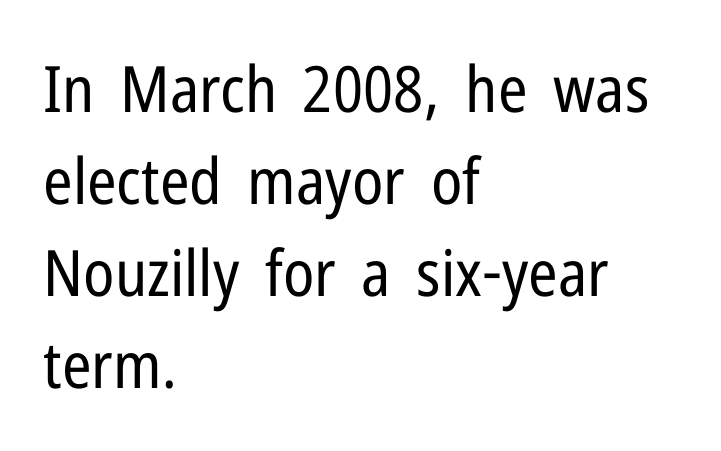
The image shows 64 px regular-weight, condensed sans-serif type, upright; set left-aligned, normal line spacing (1.44x), normal letter spacing, not underlined; low stroke contrast and a medium x-height.
